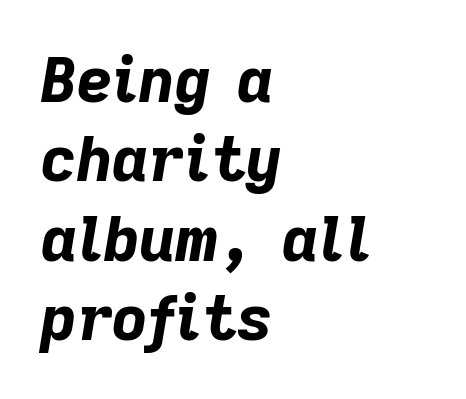
The image shows 62 px bold type, italic (leaning right); set left-aligned, normal line spacing (1.28x), normal letter spacing, not underlined; low stroke contrast and a medium x-height.
